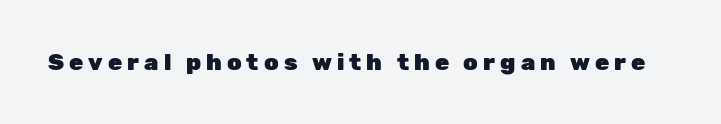
The space directly below the letters is spotless. Rendered with straight, roman letterforms. Substantial extra tracking has been applied to these lines. Bold? Absolutely — the strokes are thick and heavy.
